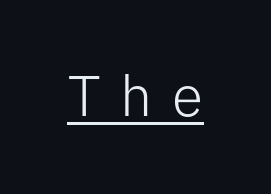
The image shows 57 px light sans-serif type, upright; set unusually wide letter spacing (+0.35 em), underlined; low stroke contrast and a medium x-height.
